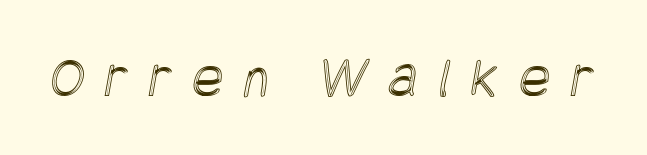
The image shows 58 px condensed type; set unusually wide letter spacing (+0.36 em), not underlined; a large x-height.
